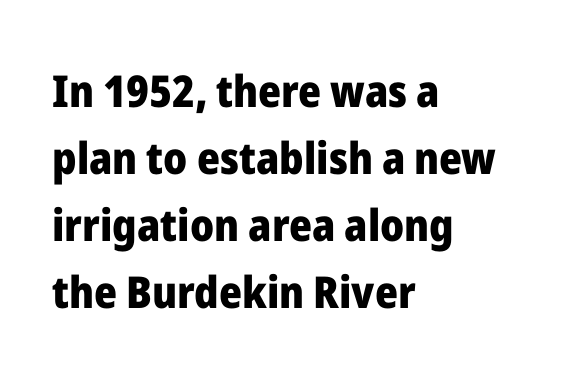
The image shows 44 px heavy sans-serif type, upright; set left-aligned, normal line spacing (1.52x), normal letter spacing, not underlined; low stroke contrast and a medium x-height.
